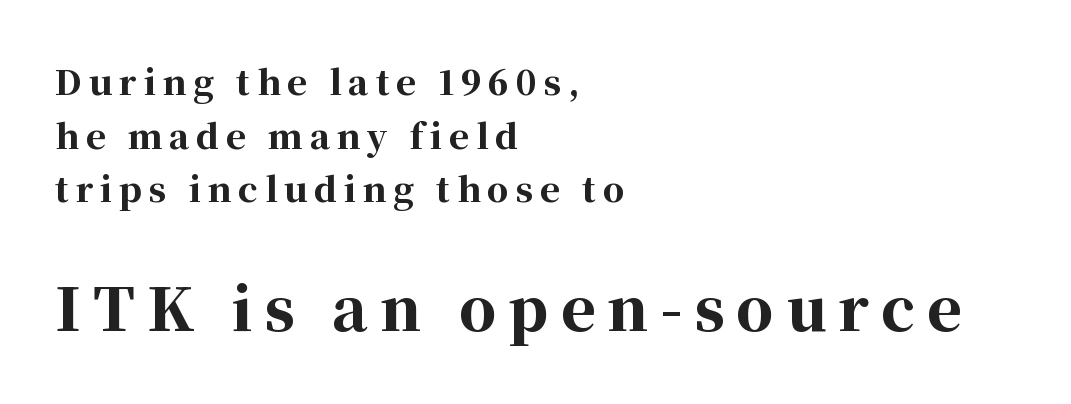
Q: Is the text bold? A: Yes.
Q: Is the text italic (slanted)? A: No, it is upright.
Q: Is the typeface a serif or a sans-serif typeface? A: Serif.
Q: Is the text underlined? A: No.
Q: How is the paragraph aligned? A: Left-aligned.
Q: Is the spacing between letters normal or unusually wide? A: Unusually wide.
Q: Is the spacing between lines tight, normal or loose? A: Normal.
Q: Which block of text is set in a larger size, the first (top) or the second (bottom)? A: The second (bottom) one.
Q: Width (condensed, normal, or wide)? A: Normal.
Q: Stroke contrast? A: High.
Q: x-height? A: Medium.
Q: Monospaced? A: No.
